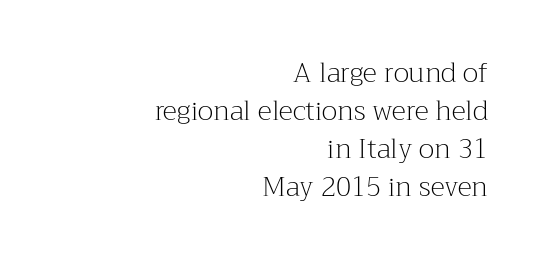
The image shows 27 px text type, upright; set right-aligned, normal line spacing (1.41x), normal letter spacing, not underlined.
